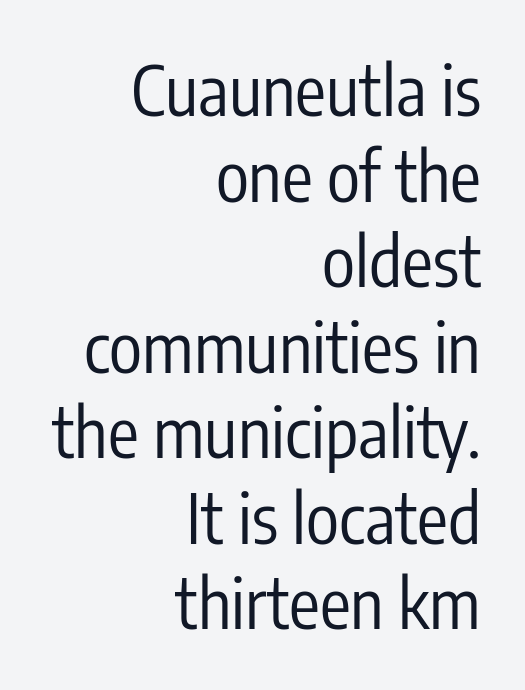
Q: Is the text bold? A: No.
Q: Is the text italic (slanted)? A: No, it is upright.
Q: Is the typeface a serif or a sans-serif typeface? A: Sans-serif.
Q: Is the text underlined? A: No.
Q: How is the paragraph aligned? A: Right-aligned.
Q: Is the spacing between letters normal or unusually wide? A: Normal.
Q: Width (condensed, normal, or wide)? A: Condensed.
Q: Stroke contrast? A: Low.
Q: x-height? A: Medium.
Q: Monospaced? A: No.
